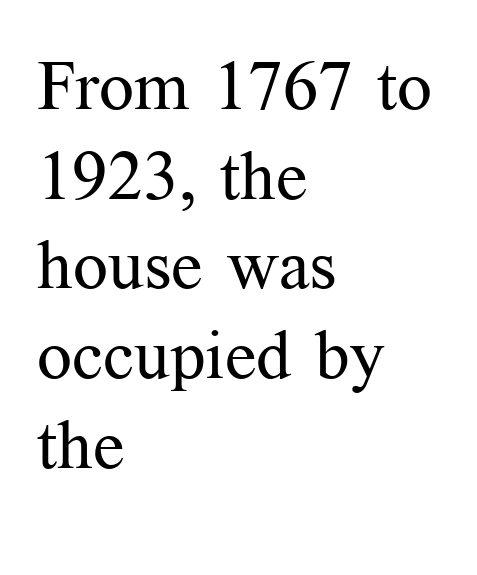
{"serif": "yes", "italic": "no", "bold": "no", "weight": "regular", "width": "normal", "stroke_contrast": "medium", "x_height": "medium", "monospaced": "no", "underline": "no", "align": "left", "line_spacing": "normal", "line_spacing_ratio": 1.3, "letter_spacing": "normal", "letter_spacing_em": 0.0, "glyph_px": 69}
